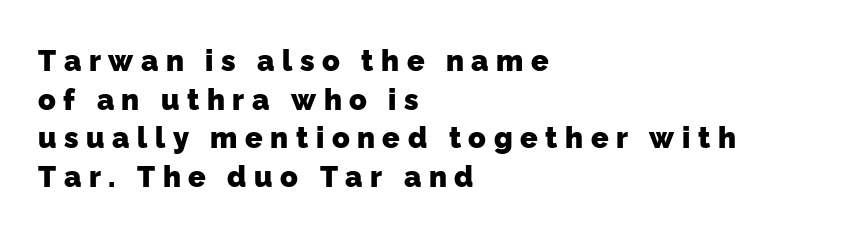
{"serif": "no", "bold": "yes", "weight": "heavy", "width": "normal", "stroke_contrast": "low", "x_height": "medium", "monospaced": "no", "underline": "no", "align": "left", "line_spacing": "normal", "line_spacing_ratio": 1.33, "letter_spacing": "wide", "letter_spacing_em": 0.26, "glyph_px": 29}
